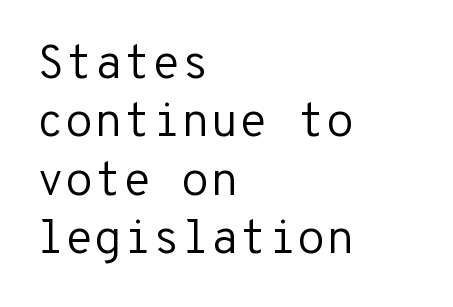
{"serif": "no", "italic": "no", "bold": "no", "weight": "regular", "width": "normal", "stroke_contrast": "low", "x_height": "medium", "monospaced": "yes", "underline": "no", "align": "left", "line_spacing_ratio": 1.24, "letter_spacing": "normal", "letter_spacing_em": 0.0, "glyph_px": 47}
